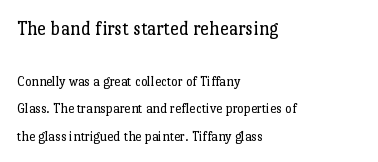
The image shows 20 px text type, upright; set left-aligned, loose line spacing (1.98x), normal letter spacing, not underlined; the first (top) block is 1.43x larger.
